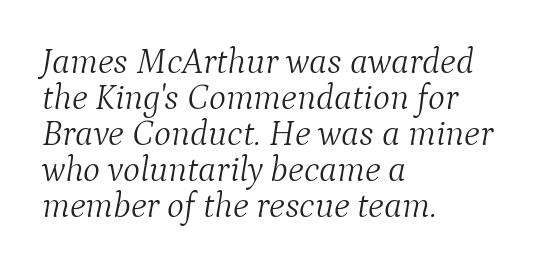
The image shows 36 px light serif type, italic (leaning right); set left-aligned, tight line spacing (1.0x), normal letter spacing, not underlined; medium stroke contrast and a medium x-height.
